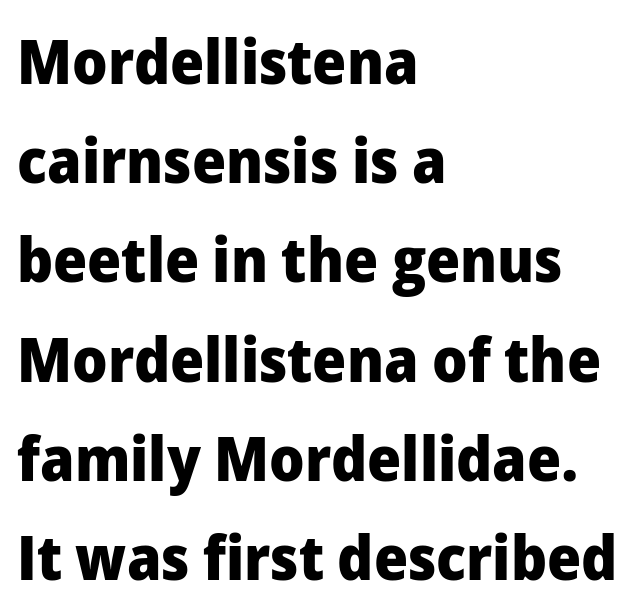
{"serif": "no", "italic": "no", "bold": "yes", "weight": "heavy", "width": "normal", "stroke_contrast": "low", "x_height": "medium", "monospaced": "no", "underline": "no", "align": "left", "line_spacing": "normal", "line_spacing_ratio": 1.6, "letter_spacing": "normal", "letter_spacing_em": 0.0, "glyph_px": 62}
